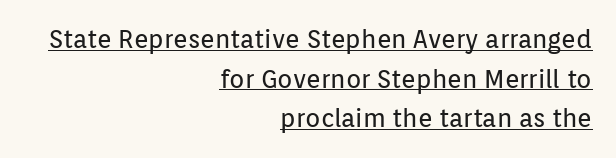
The image shows 25 px text type, upright; set right-aligned, normal line spacing (1.59x), normal letter spacing, underlined.
